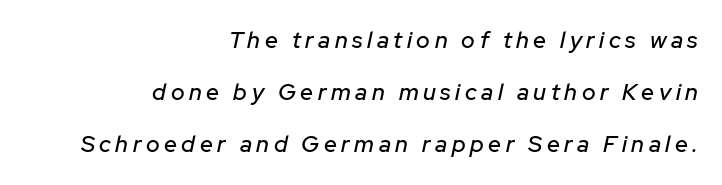
Q: Is the text italic (slanted)? A: Yes, it leans right by about 12 degrees.
Q: Is the text underlined? A: No.
Q: How is the paragraph aligned? A: Right-aligned.
Q: Is the spacing between letters normal or unusually wide? A: Unusually wide.
Q: Is the spacing between lines tight, normal or loose? A: Loose.
